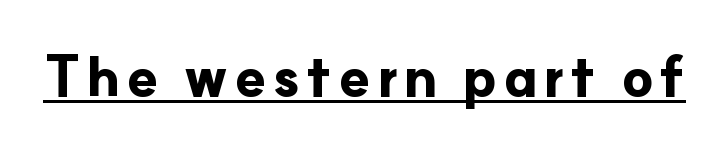
{"serif": "no", "italic": "no", "bold": "yes", "weight": "bold", "width": "normal", "stroke_contrast": "low", "x_height": "small", "monospaced": "no", "underline": "yes", "glyph_px": 56}
